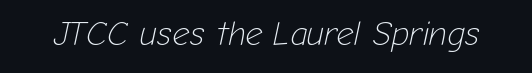
You can tell it's italic because the verticals aren't actually vertical. Caption: standard tracking, unaltered. The rendering uses natural spacing where letterforms have individual widths. The passage shown is not bold in any degree. Underlining? Definitely not there.
